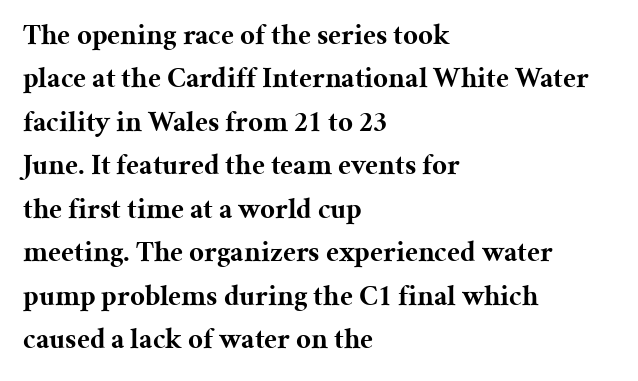
{"serif": "yes", "italic": "no", "bold": "yes", "weight": "bold", "width": "normal", "stroke_contrast": "medium", "x_height": "medium", "monospaced": "no", "underline": "no", "align": "left", "line_spacing": "normal", "line_spacing_ratio": 1.5, "letter_spacing": "normal", "letter_spacing_em": 0.0, "glyph_px": 29}
